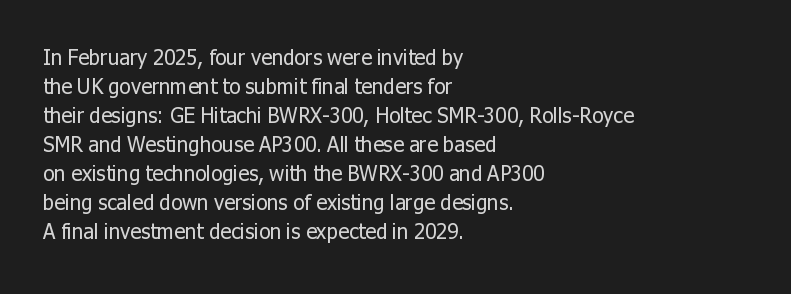
{"italic": "no", "bold": "no", "underline": "no", "align": "left", "line_spacing": "normal", "line_spacing_ratio": 1.38, "letter_spacing": "normal", "letter_spacing_em": 0.0, "glyph_px": 21}
